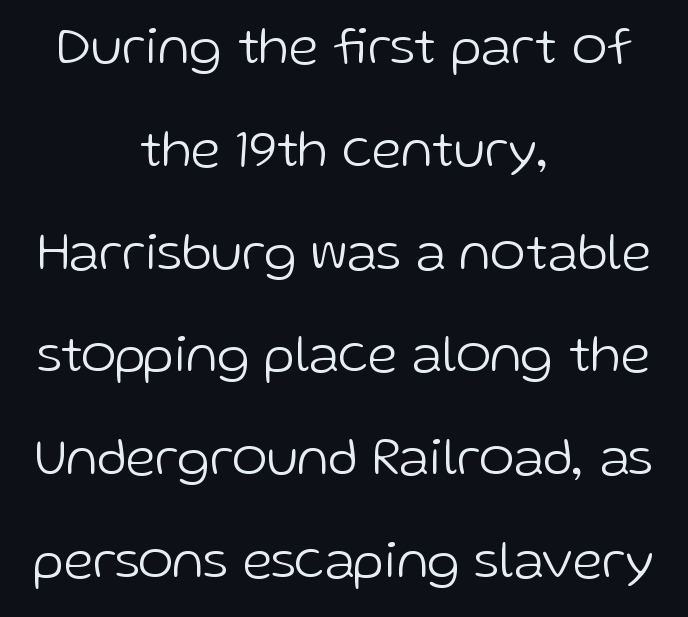
{"serif": "no", "italic": "no", "bold": "no", "weight": "light", "width": "normal", "stroke_contrast": "low", "x_height": "medium", "monospaced": "no", "underline": "no", "align": "center", "line_spacing": "loose", "line_spacing_ratio": 1.94, "letter_spacing": "normal", "letter_spacing_em": 0.0, "glyph_px": 53}
